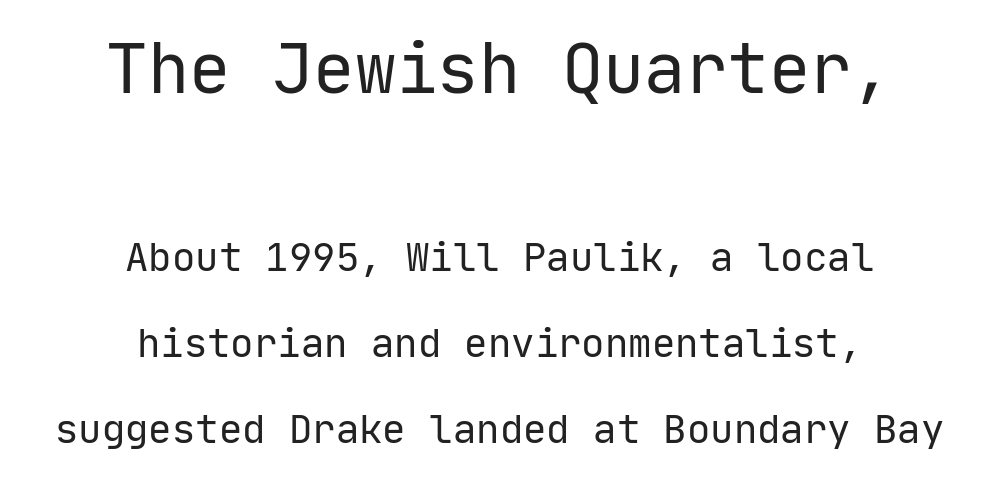
Words float on clear page, feet unadorned. This is not heavy type; no bold has been used. You could count columns in this text — the font is strictly monospaced. Layout note: lines centered. Inter-character spacing is left at the font's built-in metrics. Regarding leading, the lines here are spaced well apart.
